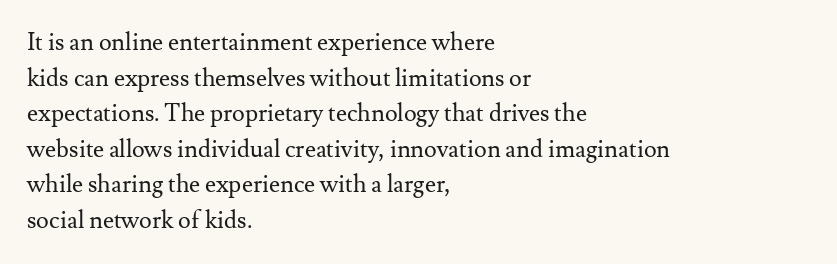
The image shows 24 px text type, upright; set left-aligned, normal line spacing (1.48x), normal letter spacing, not underlined.
